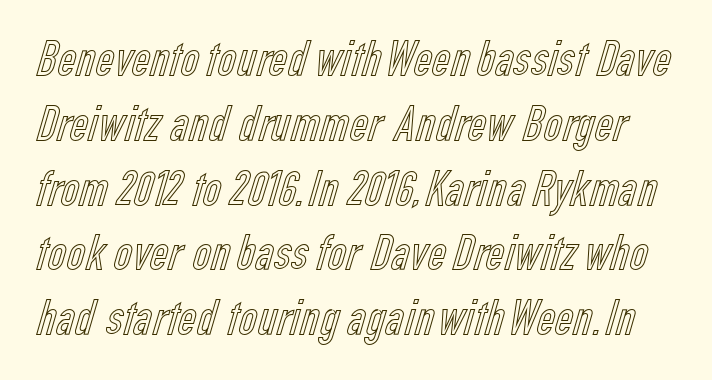
Q: Is the text italic (slanted)? A: Yes.
Q: Is the text underlined? A: No.
Q: Is the spacing between letters normal or unusually wide? A: Normal.
Q: Is the spacing between lines tight, normal or loose? A: Normal.
Q: Width (condensed, normal, or wide)? A: Condensed.
Q: x-height? A: Medium.
Q: Monospaced? A: No.
